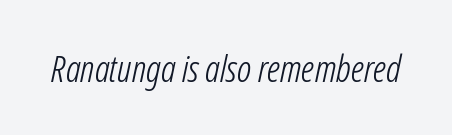
This is oblique type, the kind used for emphasis or titles. Spacing verdict: proportional, widths tailored to each character. Heaviness? Minimal to ordinary, like unemphasized prose. The horizontal fit of the characters is conventional and even. Bare-footed words on every line.
